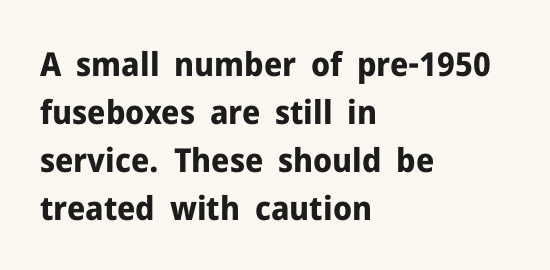
{"serif": "no", "italic": "no", "bold": "yes", "weight": "bold", "width": "normal", "stroke_contrast": "low", "x_height": "medium", "monospaced": "no", "underline": "no", "align": "left", "line_spacing": "normal", "line_spacing_ratio": 1.45, "letter_spacing": "normal", "letter_spacing_em": 0.0, "glyph_px": 33}
